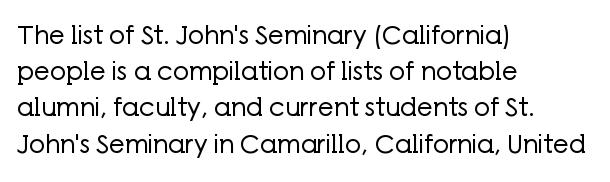
Q: Is the text bold? A: No.
Q: Is the text italic (slanted)? A: No, it is upright.
Q: Is the text underlined? A: No.
Q: How is the paragraph aligned? A: Left-aligned.
Q: Is the spacing between letters normal or unusually wide? A: Normal.
Q: Is the spacing between lines tight, normal or loose? A: Normal.
